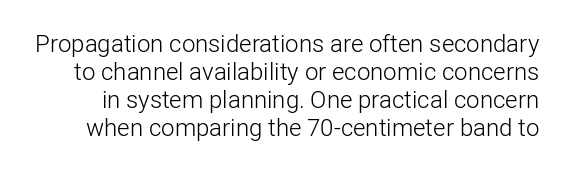
The image shows 24 px text type, upright; set line spacing 1.16x, normal letter spacing, not underlined.
